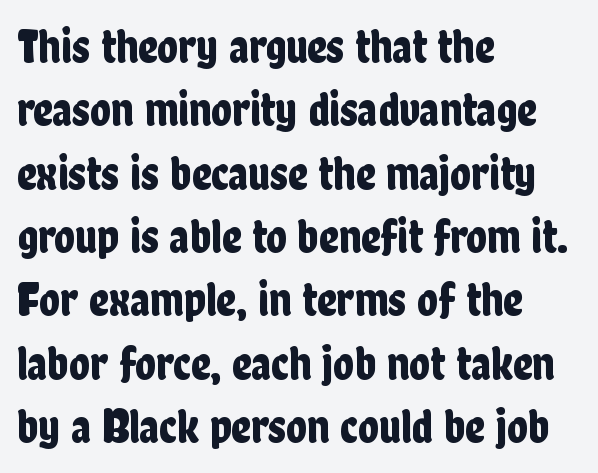
{"serif": "no", "italic": "no", "width": "condensed", "stroke_contrast": "low", "x_height": "medium", "monospaced": "no", "underline": "no", "align": "left", "line_spacing": "normal", "line_spacing_ratio": 1.32, "letter_spacing": "normal", "letter_spacing_em": 0.0, "glyph_px": 48}
